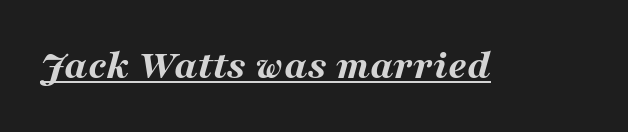
A continuous stroke trails under the words, as in a hyperlink. Thick stems and heavy bowls — unmistakably bold. Observe the ordinary spacing: letters are neighbours, not strangers. Spacing verdict: proportional, widths tailored to each character. Looking at the ascenders, they clearly lean.
